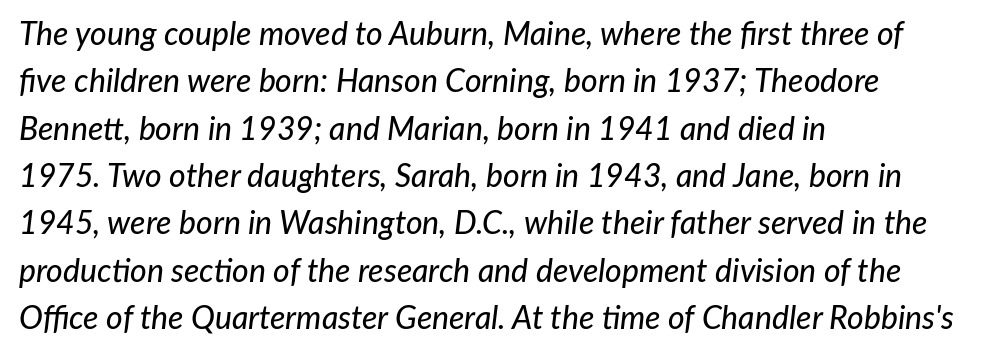
Line spacing here is normal. Yep, that's italic — everything's leaning. Look at the tracking — it's just the regular setting, nothing added. Note the varied advance widths — an 'i' is clearly narrower than an 'm'. The space directly below the letters is spotless. A student would call this left alignment; a typographer would say flush left, rag right.
